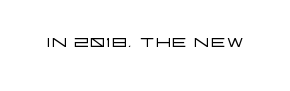
Q: Is the text bold? A: No.
Q: Is the text italic (slanted)? A: No, it is upright.
Q: Is the text underlined? A: No.
Q: Is the spacing between letters normal or unusually wide? A: Normal.
